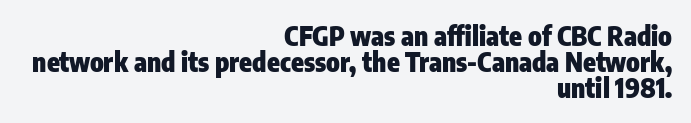
{"italic": "no", "bold": "yes", "underline": "no", "align": "right", "line_spacing": "tight", "line_spacing_ratio": 1.0, "letter_spacing": "normal", "letter_spacing_em": 0.0, "glyph_px": 26}
